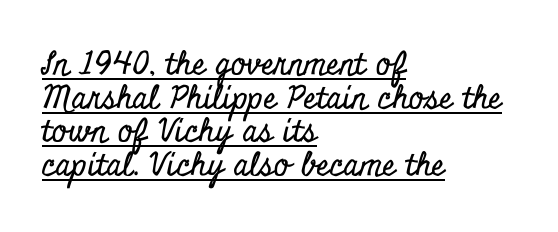
The image shows 32 px condensed serif type; set left-aligned, tight line spacing (1.05x), normal letter spacing, underlined; low stroke contrast and a small x-height.
